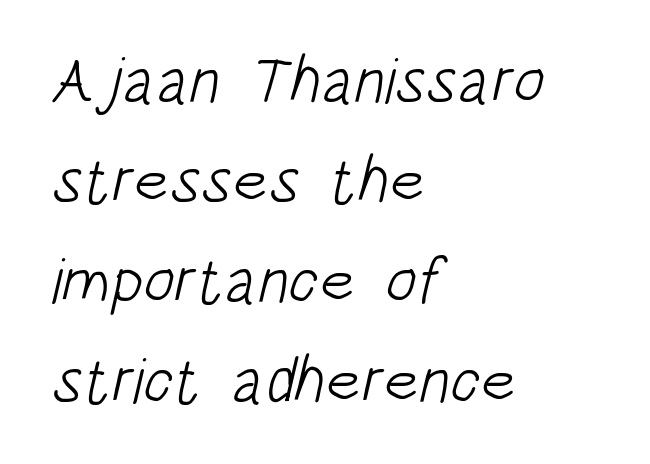
The letters look calm and open, with moderate or lighter stems. Proportional: the letters do not fall into vertical columns. A typesetter would call this zero additional tracking. Observe the absence of serifs on each vertical stroke in this sample.
